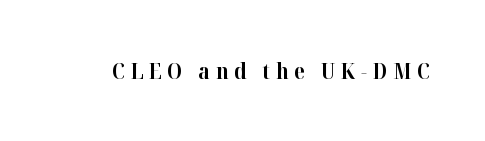
The image shows 22 px bold type, upright; set unusually wide letter spacing (+0.26 em), not underlined.
